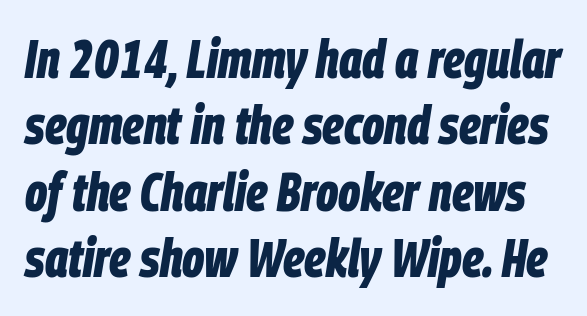
A typesetter would call this proportional, since set widths differ per character. A bare baseline throughout the passage. The text carries the slant typical of an italic or oblique font. In terms of weight, the rendering is a true, heavy bold. The letterforms sit shoulder to shoulder at normal distance.
